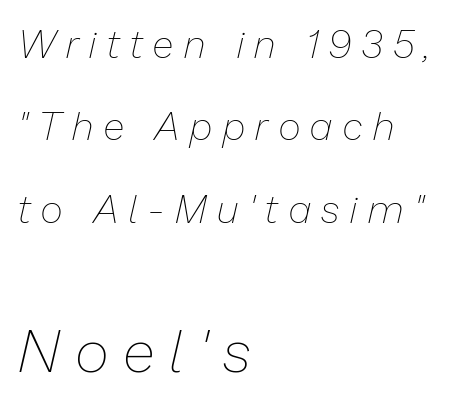
Students, observe: this is what heavily led, spacious text looks like. Note the varied advance widths — an 'i' is clearly narrower than an 'm'. Tracking value appears strongly positive — letters spread wide. Line beginnings align vertically; line endings do not. This is oblique type, the kind used for emphasis or titles.
